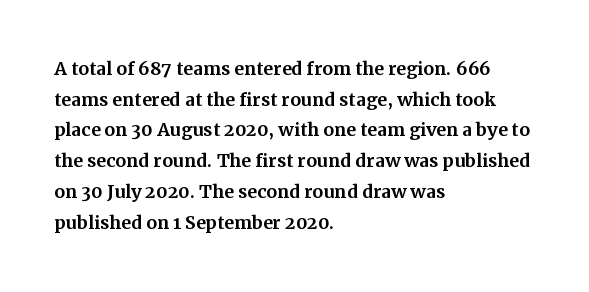
{"italic": "no", "underline": "no", "align": "left", "line_spacing": "normal", "line_spacing_ratio": 1.28, "letter_spacing": "normal", "letter_spacing_em": 0.0, "glyph_px": 24}
